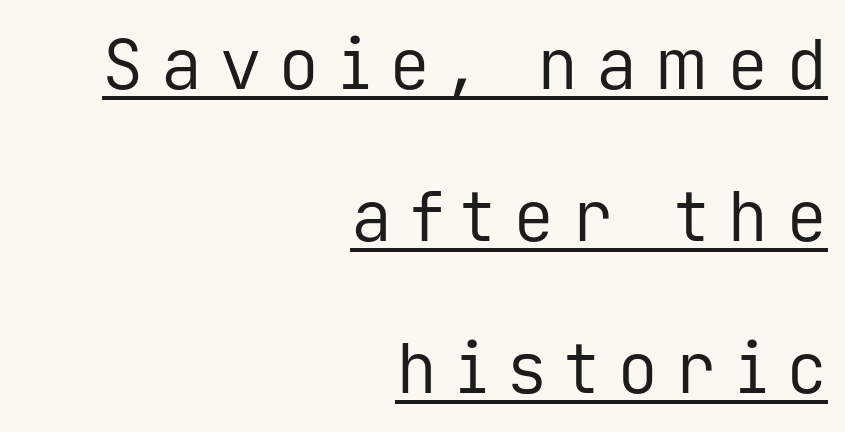
{"serif": "no", "italic": "no", "bold": "no", "weight": "regular", "width": "normal", "stroke_contrast": "low", "x_height": "medium", "monospaced": "yes", "underline": "yes", "align": "right", "line_spacing": "loose", "line_spacing_ratio": 2.2, "letter_spacing": "wide", "letter_spacing_em": 0.25, "glyph_px": 69}
